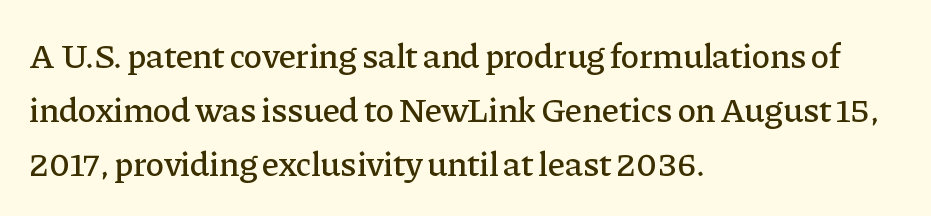
Q: Is the text italic (slanted)? A: No, it is upright.
Q: Is the typeface a serif or a sans-serif typeface? A: Serif.
Q: Is the text underlined? A: No.
Q: How is the paragraph aligned? A: Left-aligned.
Q: Is the spacing between letters normal or unusually wide? A: Normal.
Q: Is the spacing between lines tight, normal or loose? A: Normal.
Q: Width (condensed, normal, or wide)? A: Normal.
Q: Stroke contrast? A: Low.
Q: x-height? A: Medium.
Q: Monospaced? A: No.
